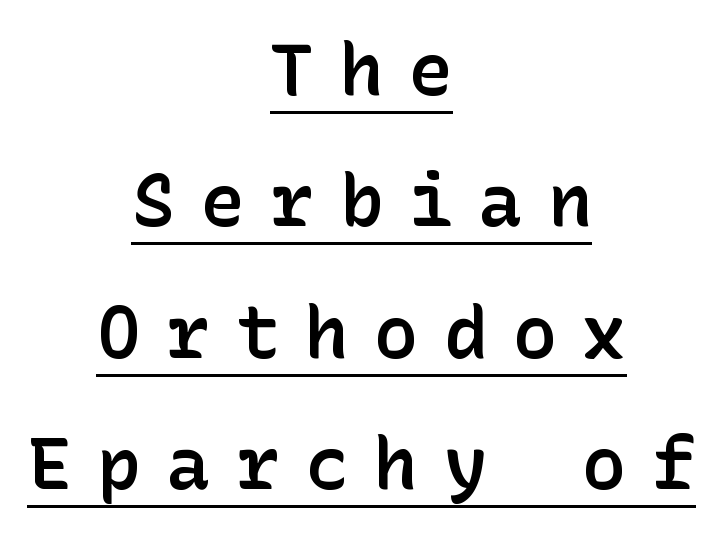
Q: Is the text bold? A: Semi-bold.
Q: Is the text italic (slanted)? A: No, it is upright.
Q: Is the typeface a serif or a sans-serif typeface? A: Sans-serif.
Q: Is the text underlined? A: Yes.
Q: How is the paragraph aligned? A: Centered.
Q: Is the spacing between letters normal or unusually wide? A: Unusually wide.
Q: Width (condensed, normal, or wide)? A: Normal.
Q: Stroke contrast? A: Low.
Q: x-height? A: Medium.
